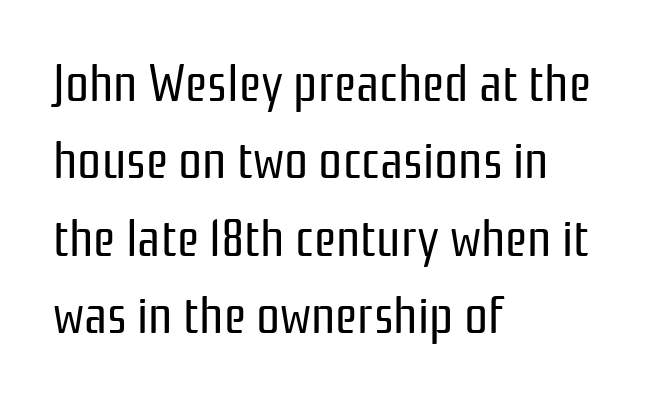
The image shows 53 px regular-weight, condensed sans-serif type, upright; set left-aligned, normal line spacing (1.46x), normal letter spacing, not underlined; low stroke contrast and a medium x-height.
